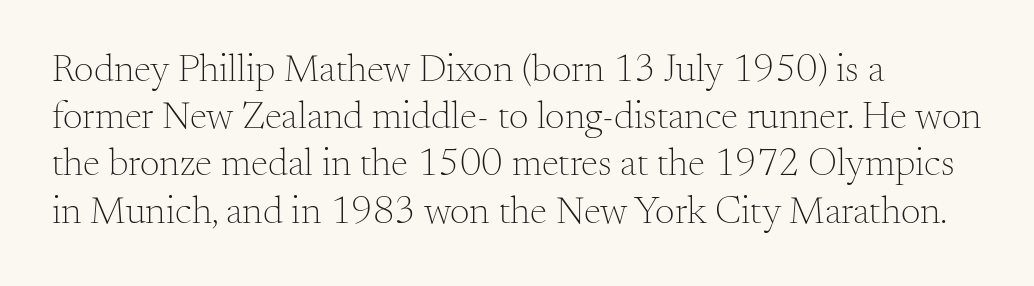
The image shows 39 px light serif type, upright; set left-aligned, line spacing 1.21x, normal letter spacing, not underlined; medium stroke contrast and a small x-height.
